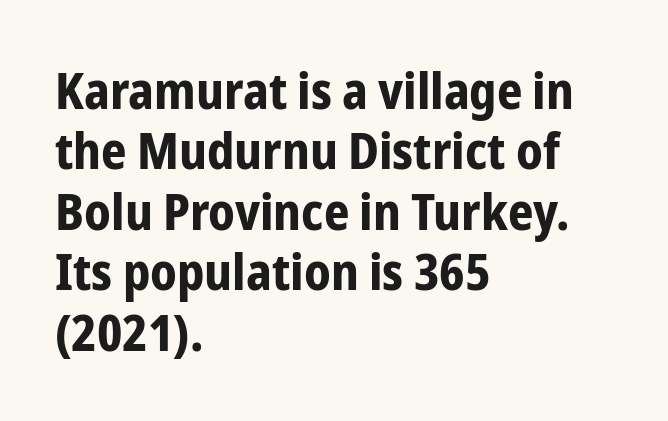
{"serif": "no", "italic": "no", "bold": "yes", "weight": "bold", "width": "condensed", "stroke_contrast": "low", "x_height": "medium", "monospaced": "no", "underline": "no", "align": "left", "line_spacing_ratio": 1.21, "letter_spacing": "normal", "letter_spacing_em": 0.0, "glyph_px": 50}
